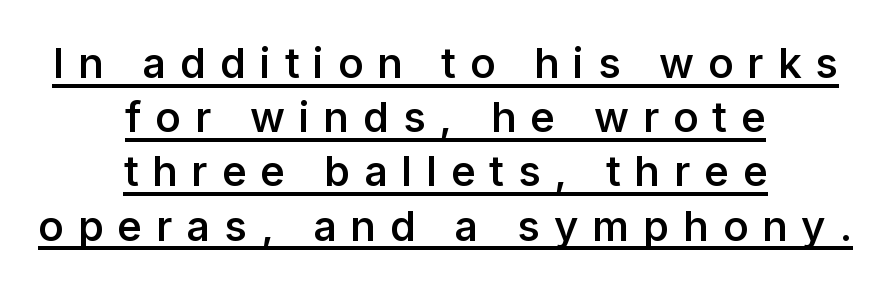
Varying glyph widths throughout — classic text-font behaviour. Teacher's note: observe the equal gaps on both sides — that is centered alignment. Notice how a bar underscores the lettering throughout. Serif or sans? Sans — the stroke terminals are bare. Upright lettering throughout.
